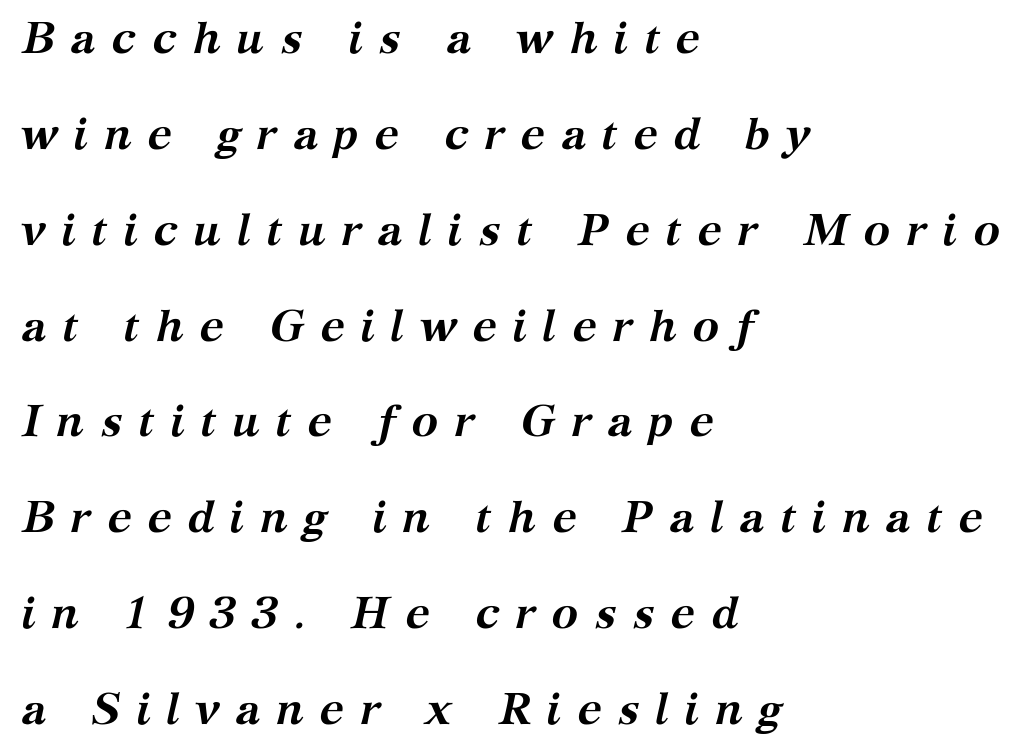
The image shows 45 px semibold serif type, italic (leaning right); set left-aligned, loose line spacing (2.13x), unusually wide letter spacing (+0.34 em), not underlined; medium stroke contrast and a medium x-height.
